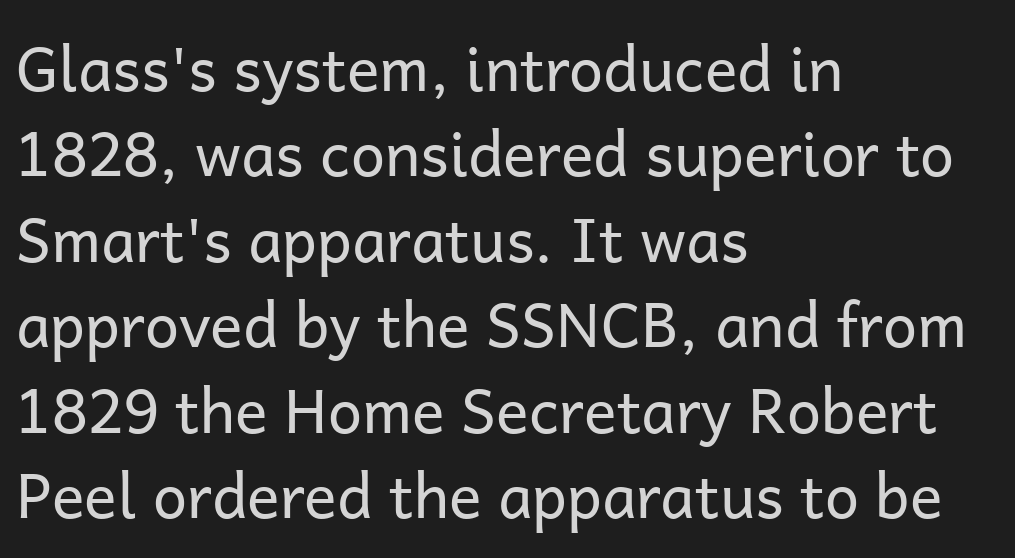
Rows of type keep a routine distance in the vertical direction. A typesetter would call this zero additional tracking. Type without underlining. The passage shown is typeset with a sans-serif family. The paragraph shown leans on its left margin.
